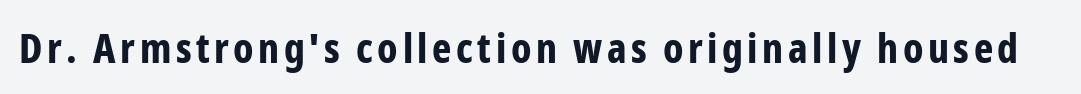
The image shows 41 px bold, condensed sans-serif type, upright; set not underlined; low stroke contrast and a medium x-height.
